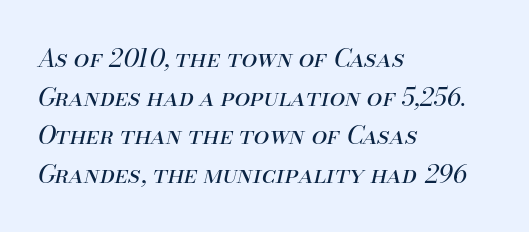
{"italic": "yes", "lean": "right", "slant_degrees": 13, "bold": "no", "underline": "no", "align": "left", "line_spacing": "normal", "line_spacing_ratio": 1.55, "letter_spacing": "normal", "letter_spacing_em": 0.0, "glyph_px": 25}
